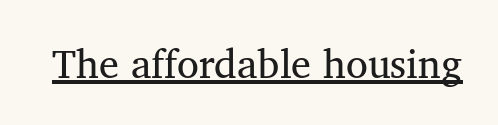
The image shows 40 px regular-weight serif type, upright; set normal letter spacing, underlined; medium stroke contrast and a medium x-height.
